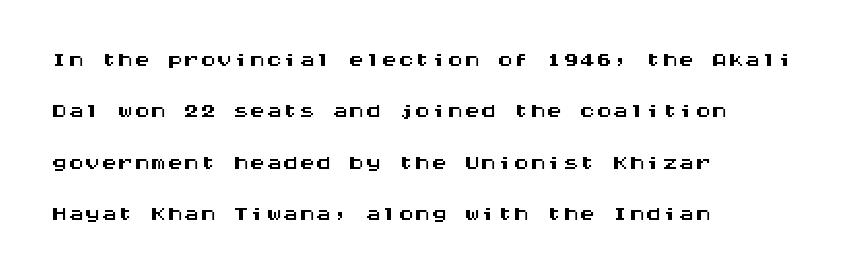
Q: Is the text italic (slanted)? A: No, it is upright.
Q: Is the typeface a serif or a sans-serif typeface? A: Sans-serif.
Q: Is the text underlined? A: No.
Q: How is the paragraph aligned? A: Left-aligned.
Q: Is the spacing between letters normal or unusually wide? A: Normal.
Q: Is the spacing between lines tight, normal or loose? A: Normal.
Q: Width (condensed, normal, or wide)? A: Wide.
Q: Stroke contrast? A: Medium.
Q: x-height? A: Large.
Q: Monospaced? A: Yes.
